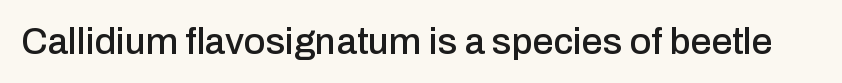
{"serif": "no", "italic": "no", "width": "normal", "stroke_contrast": "low", "x_height": "medium", "monospaced": "no", "underline": "no", "letter_spacing": "normal", "letter_spacing_em": 0.0, "glyph_px": 37}
